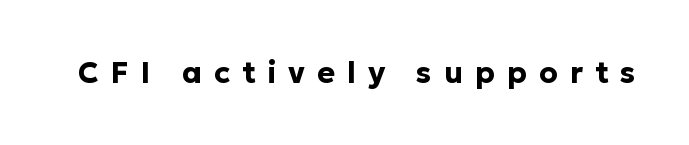
The image shows 30 px bold sans-serif type, upright; set unusually wide letter spacing (+0.4 em), not underlined; low stroke contrast and a medium x-height.
